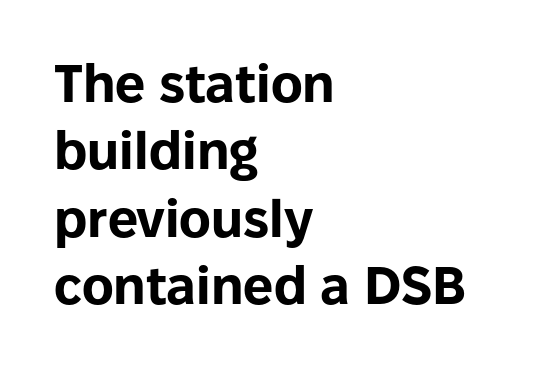
Q: Is the text bold? A: Yes.
Q: Is the text italic (slanted)? A: No, it is upright.
Q: Is the typeface a serif or a sans-serif typeface? A: Sans-serif.
Q: Is the text underlined? A: No.
Q: How is the paragraph aligned? A: Left-aligned.
Q: Is the spacing between letters normal or unusually wide? A: Normal.
Q: Is the spacing between lines tight, normal or loose? A: Normal.
Q: Width (condensed, normal, or wide)? A: Normal.
Q: Stroke contrast? A: Low.
Q: x-height? A: Medium.
Q: Monospaced? A: No.
